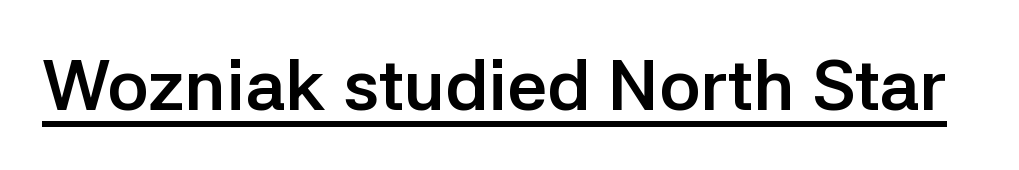
The image shows 71 px semibold sans-serif type, upright; set normal letter spacing, underlined; low stroke contrast and a medium x-height.
